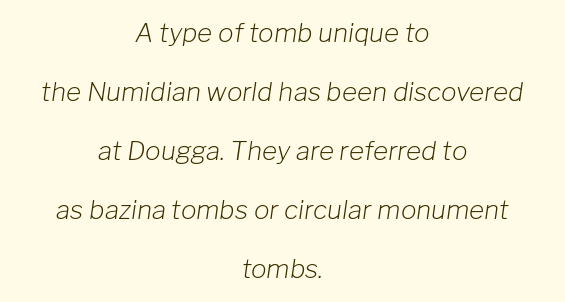
The image shows 26 px text type, italic (leaning right); set centered, loose line spacing (2.27x), normal letter spacing, not underlined.
